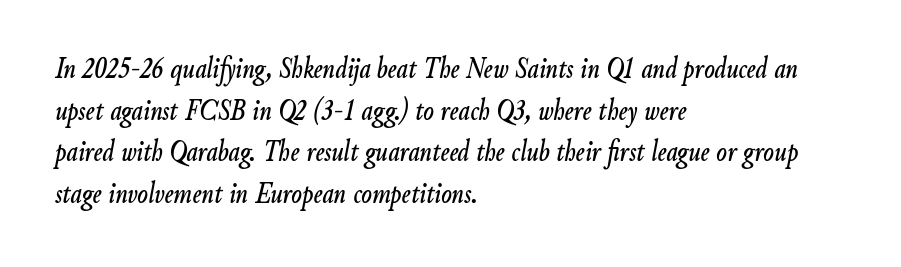
The image shows 31 px condensed type, italic (leaning right); set left-aligned, normal line spacing (1.34x), normal letter spacing, not underlined; low stroke contrast and a small x-height.
